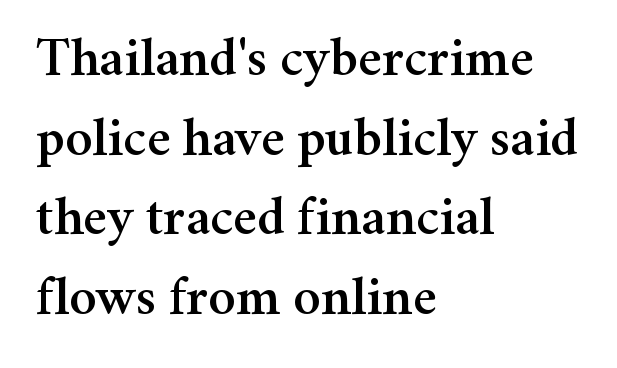
{"serif": "yes", "italic": "no", "width": "normal", "stroke_contrast": "medium", "x_height": "medium", "monospaced": "no", "underline": "no", "align": "left", "line_spacing": "normal", "line_spacing_ratio": 1.45, "letter_spacing": "normal", "letter_spacing_em": 0.0, "glyph_px": 55}
